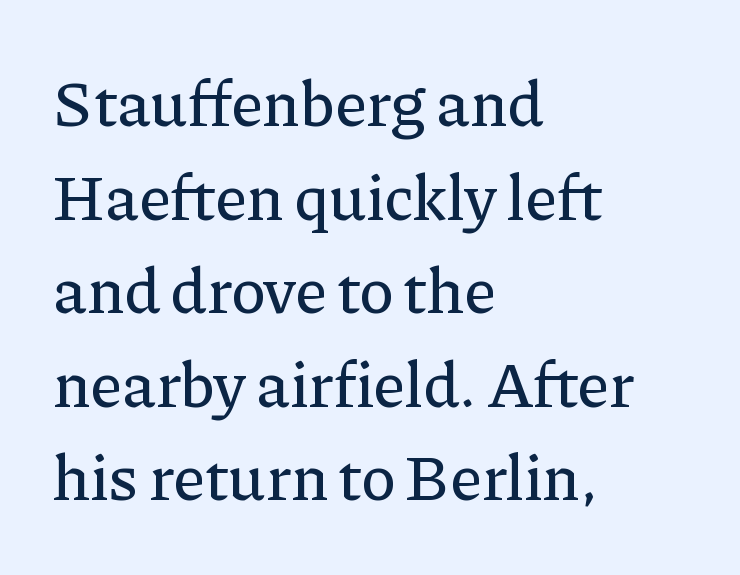
Q: Is the text italic (slanted)? A: No, it is upright.
Q: Is the typeface a serif or a sans-serif typeface? A: Serif.
Q: Is the text underlined? A: No.
Q: How is the paragraph aligned? A: Left-aligned.
Q: Is the spacing between letters normal or unusually wide? A: Normal.
Q: Is the spacing between lines tight, normal or loose? A: Normal.
Q: Width (condensed, normal, or wide)? A: Normal.
Q: Stroke contrast? A: Low.
Q: x-height? A: Medium.
Q: Monospaced? A: No.
